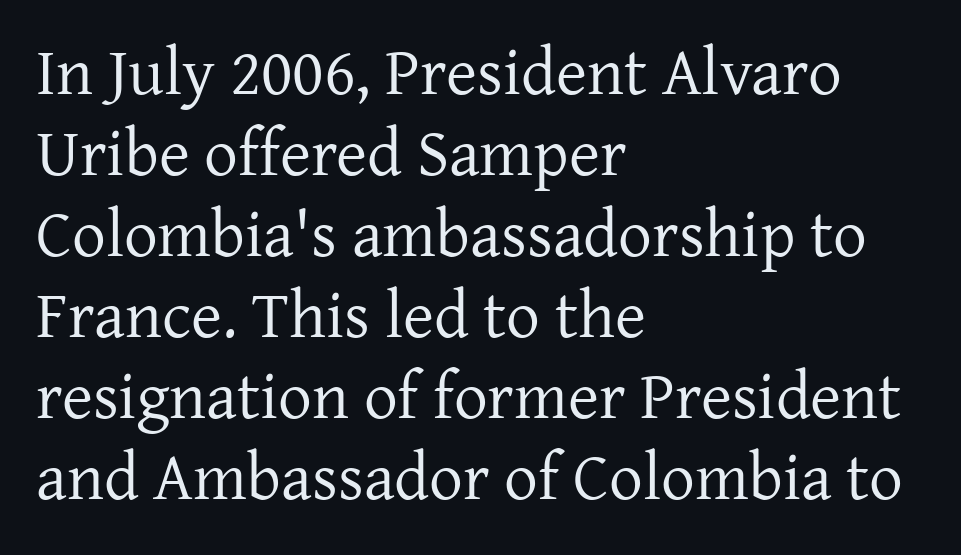
Letter spacing: default. Vertical stems look standard width or narrower in stroke. Left-aligned paragraph, ragged on the right. These lines are rendered in a variable-pitch font.
